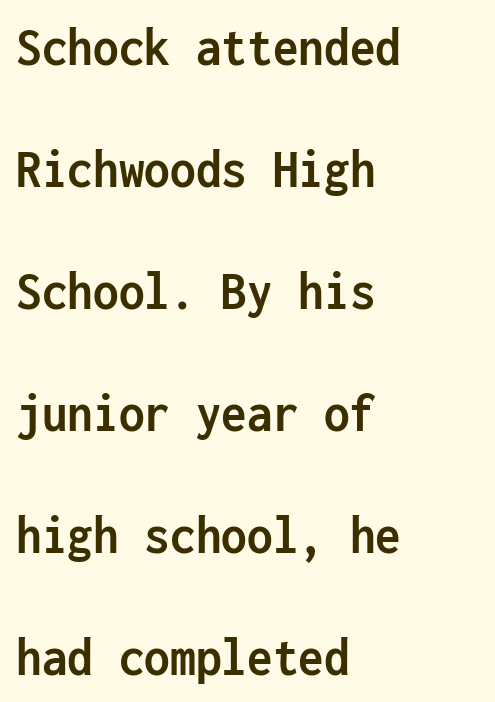
Tall strokes in this sample are plumb rather than angled. As a designer I'd log this as weight 700, bold. Do the characters align in a grid? Yes, the font is monospaced. I'd call this a sans setting — the letters go barefoot. Clear beneath every line of the passage.
